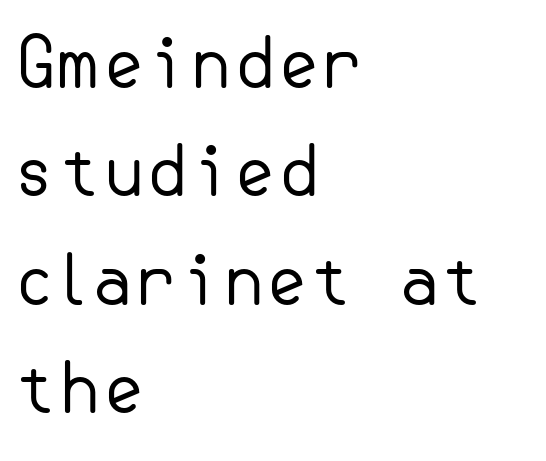
The image shows 70 px regular-weight sans-serif type, upright; set left-aligned, normal line spacing (1.55x), normal letter spacing, not underlined; low stroke contrast and a small x-height.
